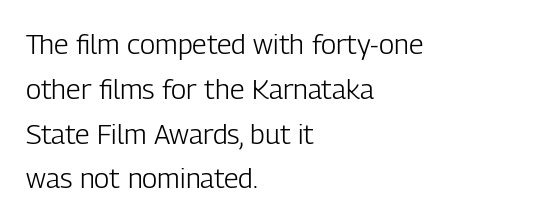
{"serif": "no", "italic": "no", "bold": "no", "weight": "light", "width": "condensed", "stroke_contrast": "low", "x_height": "medium", "monospaced": "no", "underline": "no", "align": "left", "line_spacing": "normal", "line_spacing_ratio": 1.6, "letter_spacing": "normal", "letter_spacing_em": 0.0, "glyph_px": 28}
